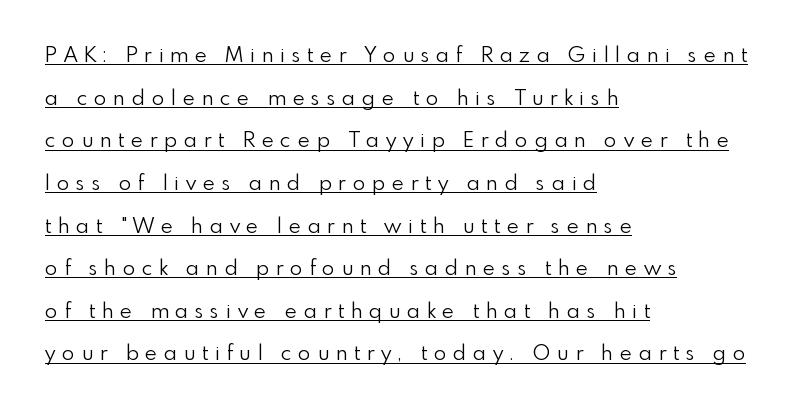
The image shows 21 px text type, upright; set left-aligned, loose line spacing (2.03x), unusually wide letter spacing (+0.32 em), underlined.
